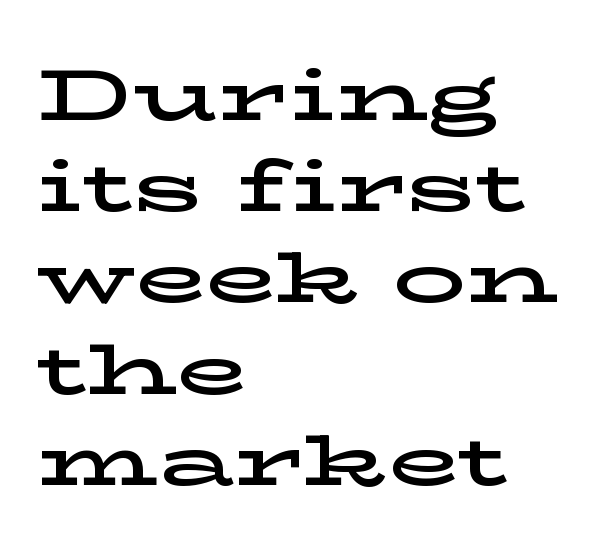
{"serif": "yes", "italic": "no", "width": "wide", "stroke_contrast": "low", "x_height": "medium", "monospaced": "no", "underline": "no", "align": "left", "line_spacing": "normal", "line_spacing_ratio": 1.25, "letter_spacing": "normal", "letter_spacing_em": 0.0, "glyph_px": 73}
